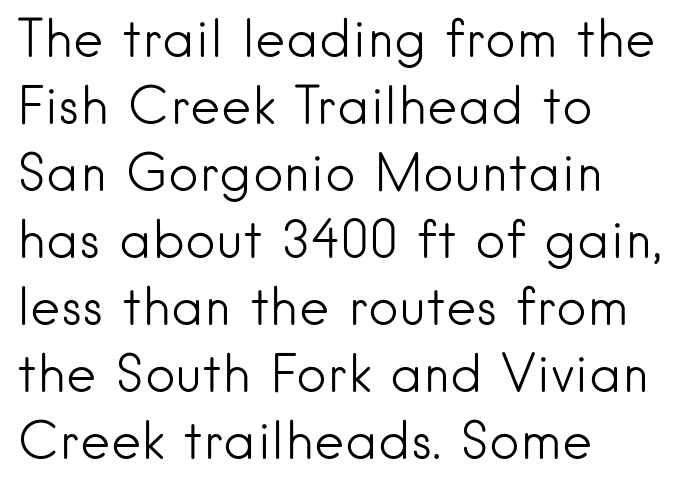
{"serif": "no", "italic": "no", "bold": "no", "weight": "light", "width": "normal", "stroke_contrast": "low", "x_height": "small", "monospaced": "no", "underline": "no", "align": "left", "line_spacing": "normal", "line_spacing_ratio": 1.29, "letter_spacing": "normal", "letter_spacing_em": 0.0, "glyph_px": 52}
